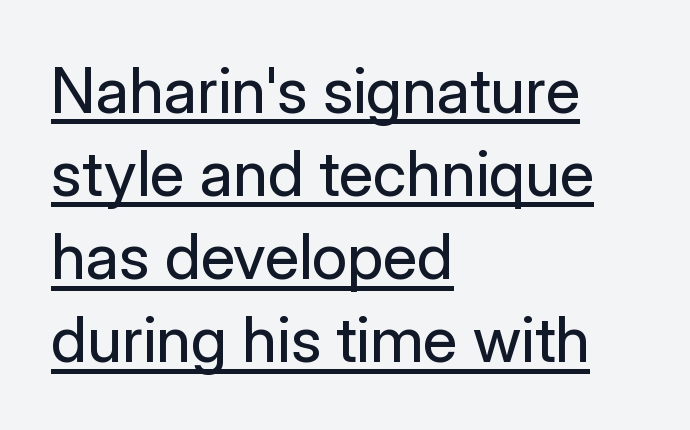
The image shows 63 px regular-weight sans-serif type, upright; set left-aligned, normal line spacing (1.32x), normal letter spacing, underlined; low stroke contrast and a medium x-height.
